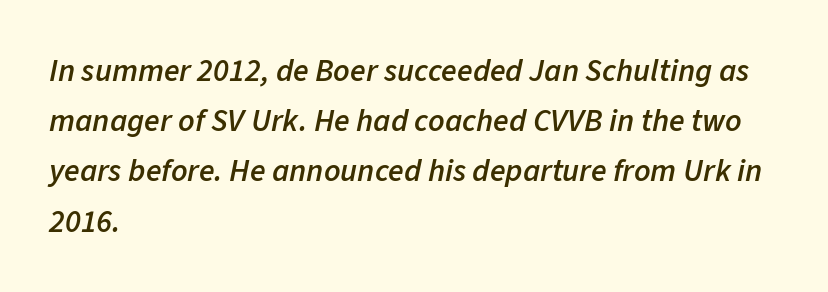
{"italic": "yes", "lean": "right", "slant_degrees": 11, "bold": "semi", "weight": "semibold", "width": "normal", "stroke_contrast": "low", "x_height": "medium", "monospaced": "no", "underline": "no", "align": "left", "line_spacing": "normal", "line_spacing_ratio": 1.57, "letter_spacing": "normal", "letter_spacing_em": 0.0, "glyph_px": 32}
